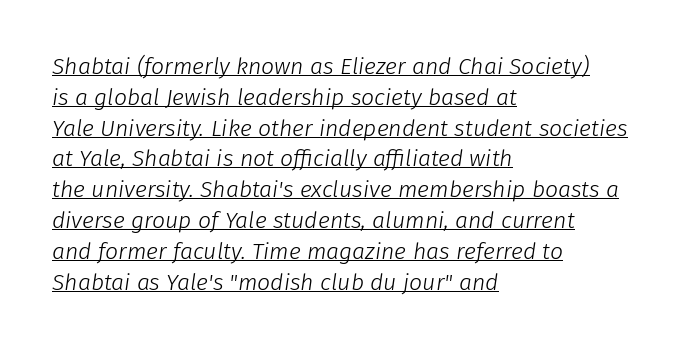
The image shows 23 px text type, italic (leaning right); set left-aligned, normal line spacing (1.34x), normal letter spacing, underlined.
